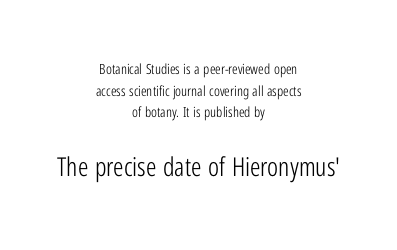
This block has exactly the height ordinary leading produces. This is roman type, the default non-slanted kind. Weight: not bold — regular or lighter. Does the bottom block carry the larger type? Yes, it does. Lines of text with bare space underneath. What stands out about the letter spacing? Nothing — it is the standard amount.
